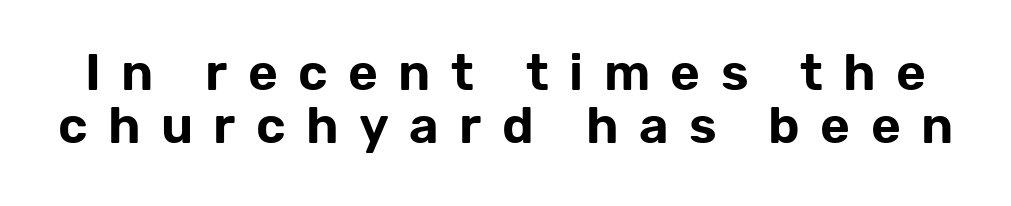
The image shows 51 px sans-serif type, upright; set tight line spacing (1.03x), unusually wide letter spacing (+0.4 em), not underlined; low stroke contrast and a medium x-height.
